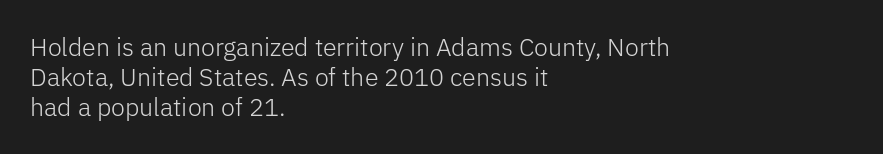
Q: Is the text bold? A: No.
Q: Is the text italic (slanted)? A: No, it is upright.
Q: Is the text underlined? A: No.
Q: How is the paragraph aligned? A: Left-aligned.
Q: Is the spacing between letters normal or unusually wide? A: Normal.
